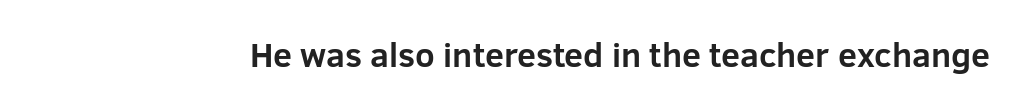
{"serif": "no", "italic": "no", "bold": "yes", "weight": "bold", "width": "normal", "stroke_contrast": "low", "x_height": "medium", "monospaced": "no", "underline": "no", "letter_spacing": "normal", "letter_spacing_em": 0.0, "glyph_px": 34}
